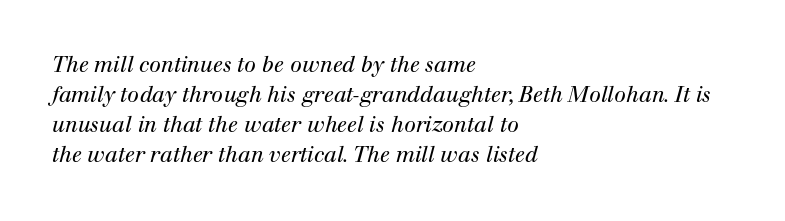
{"italic": "yes", "lean": "right", "slant_degrees": 12, "bold": "no", "underline": "no", "align": "left", "line_spacing": "normal", "line_spacing_ratio": 1.43, "letter_spacing": "normal", "letter_spacing_em": 0.0, "glyph_px": 21}
